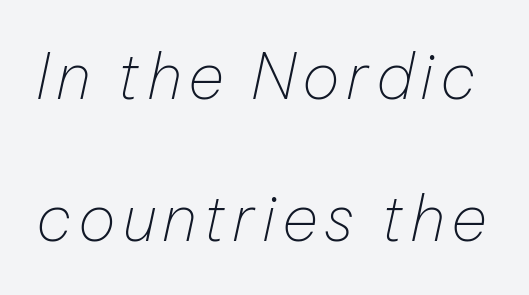
Q: Is the text bold? A: No.
Q: Is the text italic (slanted)? A: Yes, it leans right by about 12 degrees.
Q: Is the text underlined? A: No.
Q: Is the spacing between lines tight, normal or loose? A: Loose.
Q: Width (condensed, normal, or wide)? A: Normal.
Q: Stroke contrast? A: Low.
Q: x-height? A: Medium.
Q: Monospaced? A: No.
